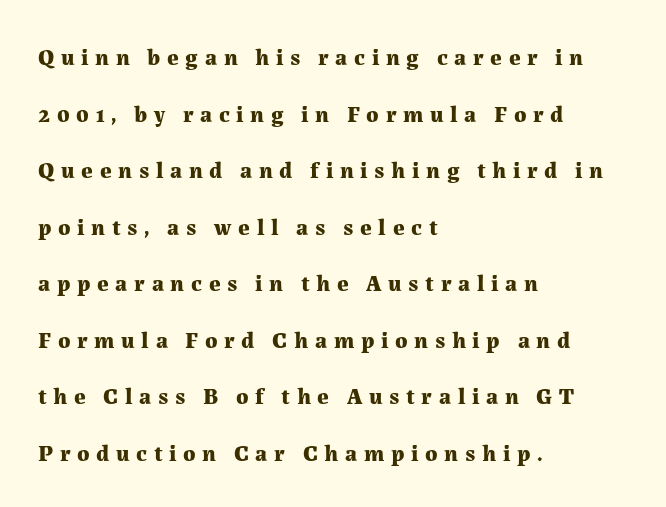
Italic? Not at all — the glyphs are vertical. No word sits above an underline. Where is the straight margin? On the left. Tracking here is generous; glyphs stand well apart from one another. Successive baselines arrive slowly, with a big drop between each. As a designer I'd log this as weight 700, bold.
